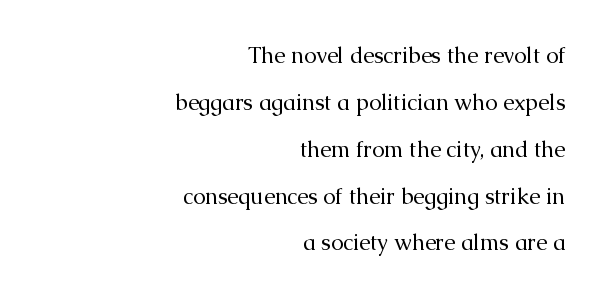
The strip under each line holds only bare page. The strokes are not fattened; the text isn't bold. Layout note: lines flush right. The lettering holds an erect, upright posture throughout. Characters follow at the spacing the type designer built in. A typesetter would call this leading open, well beyond the default.
